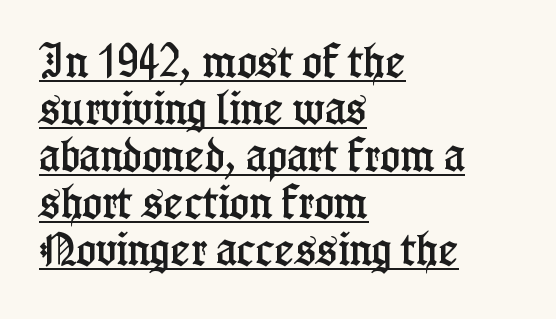
The image shows 37 px condensed serif type, upright; set left-aligned, normal line spacing (1.27x), normal letter spacing, underlined; low stroke contrast and a medium x-height.
